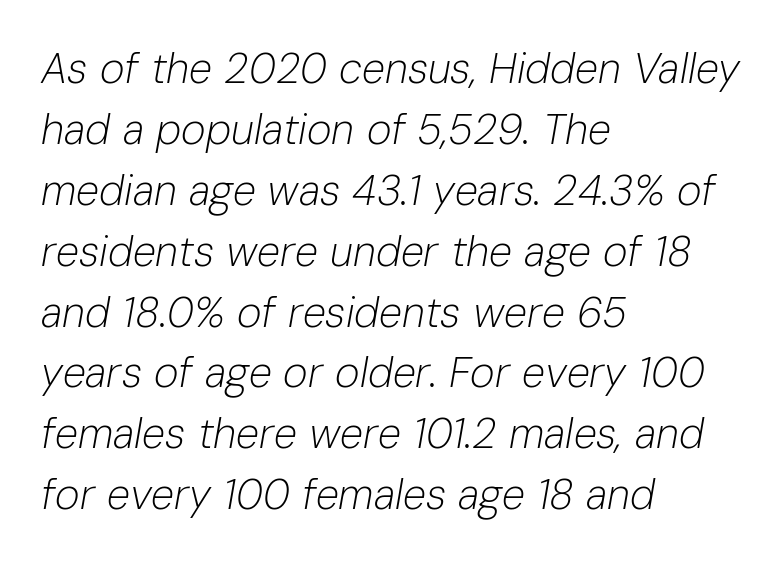
The image shows 42 px light type, italic (leaning right); set left-aligned, normal line spacing (1.45x), normal letter spacing, not underlined; low stroke contrast and a medium x-height.
